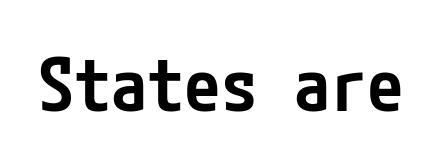
The axis of the letterforms is exactly vertical. Observe the absence of serifs on each vertical stroke in this sample. Typesetter's note: demi weight, one step under bold. The glyphs are unaccompanied by any horizontal stroke below them. The letters sit at their default tracking, neither squeezed nor spread.
